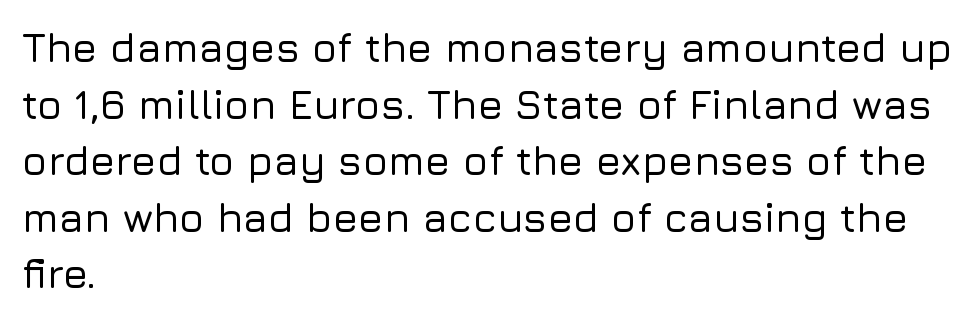
The image shows 41 px sans-serif type, upright; set left-aligned, normal line spacing (1.38x), normal letter spacing, not underlined; low stroke contrast and a medium x-height.
